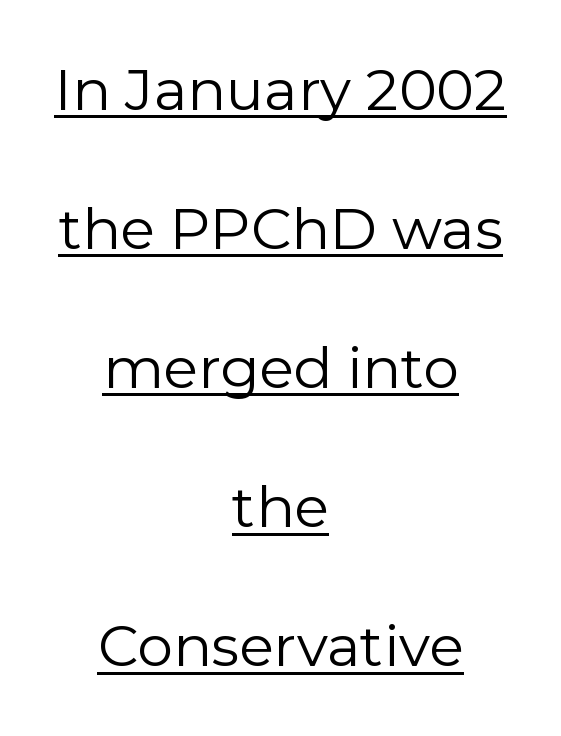
Interline gaps are noticeably wide in this sample. The passage is arranged like a title page — every line centered. Proportional: the letters do not fall into vertical columns. Regarding serifs, this sample does without them. Is the stroke heavy? The answer is a plain regular-or-lighter.
